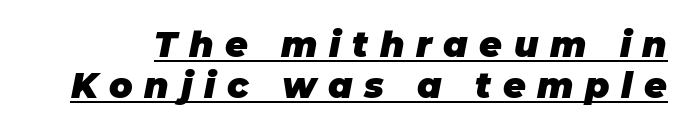
{"italic": "yes", "lean": "right", "slant_degrees": 11, "bold": "yes", "weight": "heavy", "width": "normal", "stroke_contrast": "low", "x_height": "large", "monospaced": "no", "underline": "yes", "line_spacing_ratio": 1.18, "letter_spacing": "wide", "letter_spacing_em": 0.33, "glyph_px": 35}
